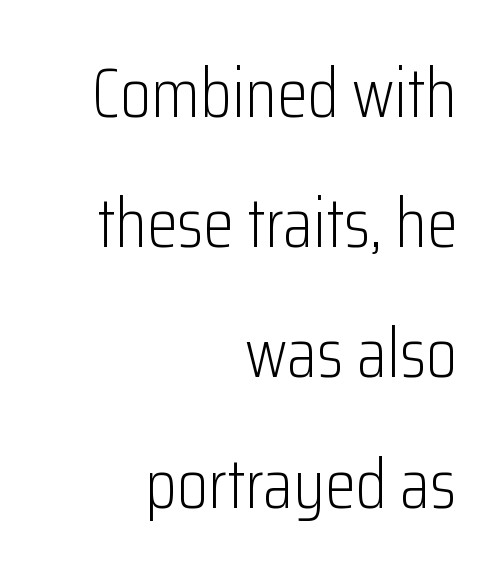
The image shows 70 px light, condensed sans-serif type, upright; set right-aligned, line spacing 1.86x, normal letter spacing, not underlined; low stroke contrast and a medium x-height.
